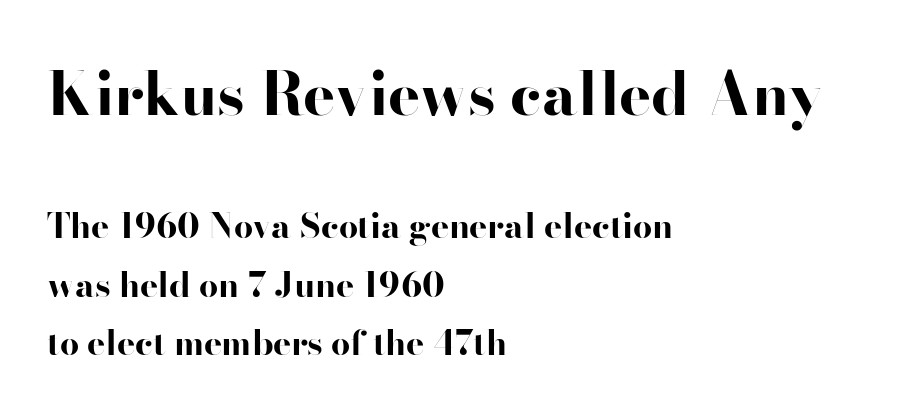
Stroke terminals: plain, sans-serif. The typography opts for an upright posture over an oblique one. Glyph-to-glyph distance matches everyday printed text. The glyphs are unaccompanied by any horizontal stroke below them. These lines are set flush left with a ragged right edge.
